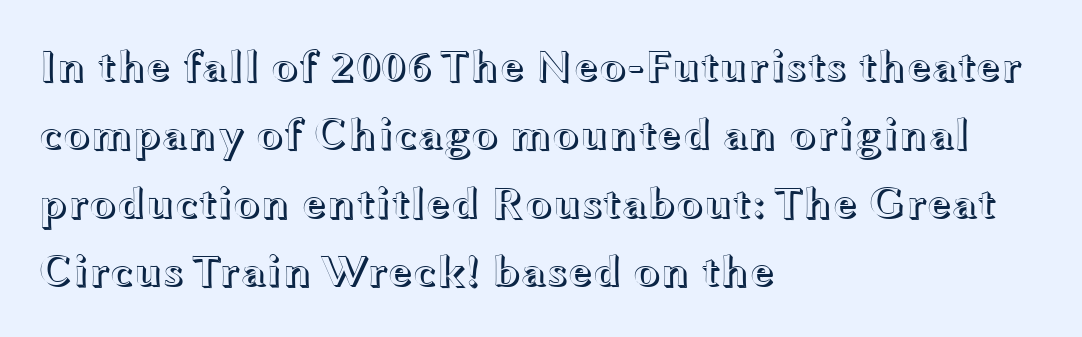
Letters rest on an invisible, unmarked baseline. Baseline-to-baseline distance is the conventional proportion of letter height. Here the glyphs are tracked normally, forming tight word shapes. Short and long lines alike share a common starting point at left. Upright lettering throughout. Spacing verdict: proportional, widths tailored to each character.
